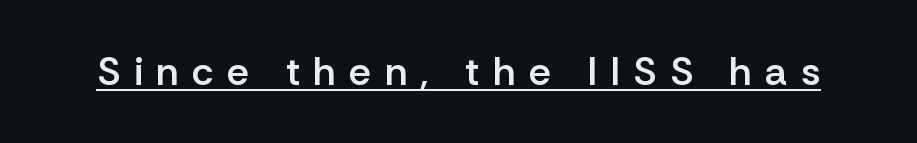
The image shows 40 px semibold sans-serif type, upright; set unusually wide letter spacing (+0.33 em), underlined; low stroke contrast and a medium x-height.
